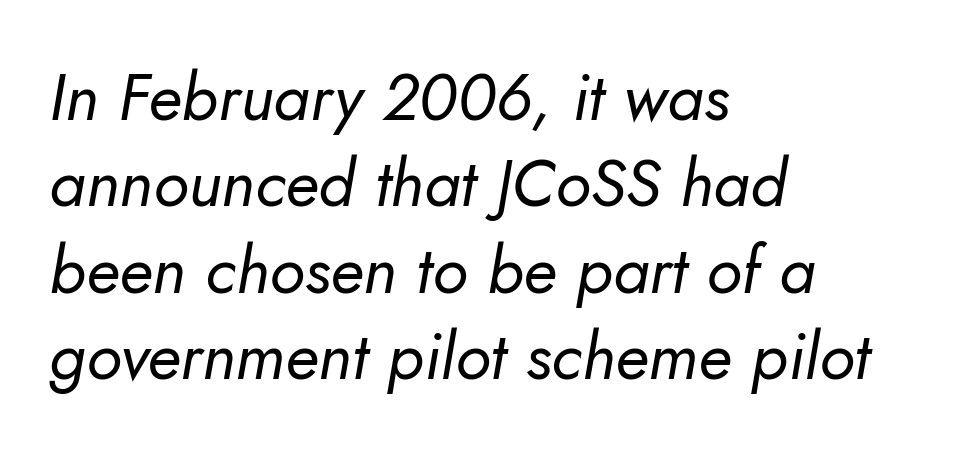
{"italic": "yes", "lean": "right", "slant_degrees": 10, "bold": "no", "weight": "regular", "width": "normal", "stroke_contrast": "low", "x_height": "small", "monospaced": "no", "underline": "no", "align": "left", "line_spacing": "normal", "line_spacing_ratio": 1.31, "letter_spacing": "normal", "letter_spacing_em": 0.0, "glyph_px": 66}
